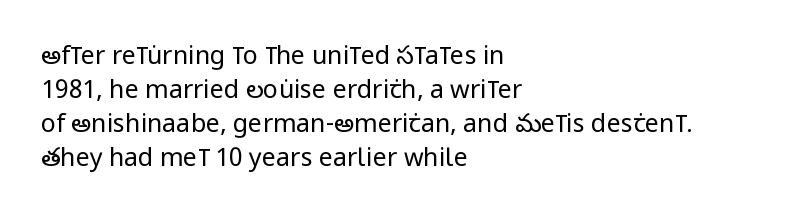
The image shows 25 px text type, upright; set left-aligned, normal line spacing (1.36x), normal letter spacing, not underlined.
